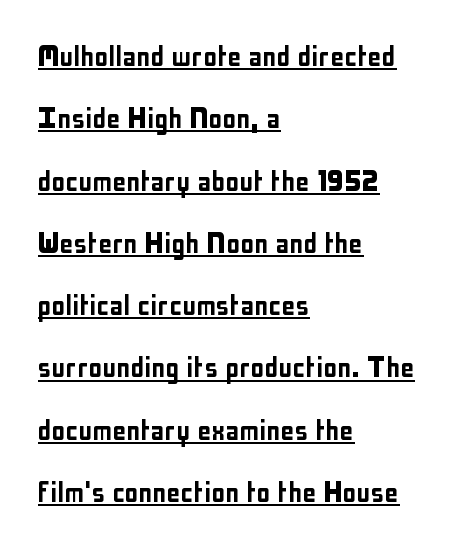
{"serif": "no", "italic": "no", "width": "condensed", "stroke_contrast": "low", "x_height": "medium", "monospaced": "no", "underline": "yes", "align": "left", "line_spacing_ratio": 1.78, "letter_spacing": "normal", "letter_spacing_em": 0.0, "glyph_px": 35}
